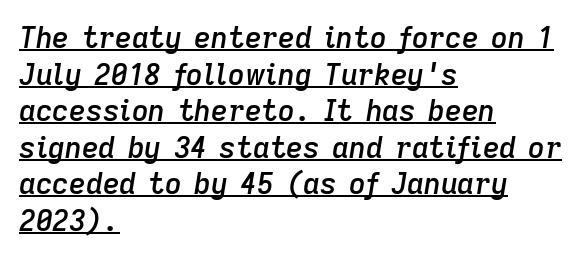
The image shows 29 px semibold type, italic (leaning right); set left-aligned, normal line spacing (1.26x), normal letter spacing, underlined; low stroke contrast and a medium x-height.
